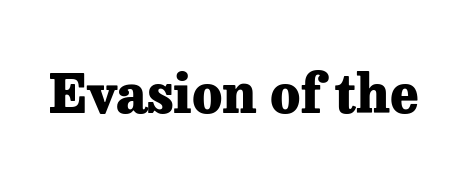
Q: Is the text bold? A: Yes.
Q: Is the text italic (slanted)? A: No, it is upright.
Q: Is the typeface a serif or a sans-serif typeface? A: Serif.
Q: Is the text underlined? A: No.
Q: Is the spacing between letters normal or unusually wide? A: Normal.
Q: Width (condensed, normal, or wide)? A: Normal.
Q: Stroke contrast? A: Low.
Q: x-height? A: Medium.
Q: Monospaced? A: No.
